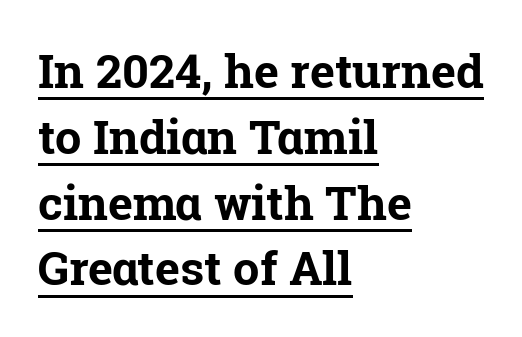
Observe the ordinary spacing: letters are neighbours, not strangers. Vertical strokes here are truly vertical. Reading down the column, the eye jumps a familiar distance to each next line. A rule runs beneath these lines of type. These lines stack with their left ends in a neat column. This sample has the flowing, uneven cadence of proportional lettering.
